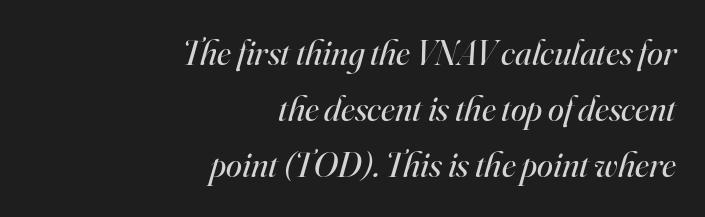
Nobody touched the tracking dial on this one. Emphasis-style slanted type is in use. The gap between lines stays unmarked. The characters are drawn with everyday or finer stroke widths. Examine the stroke ends and you'll spot serifs. The paragraph has a hard right edge and a soft left edge.
